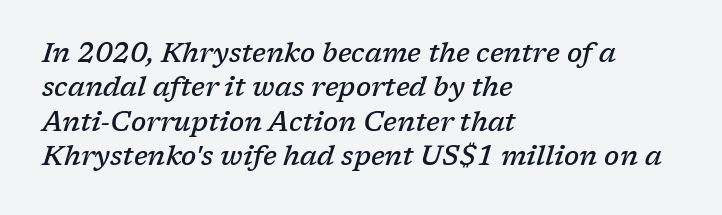
Set as a demibold, roughly 600 on the weight scale. Bare-footed words on every line. Where is the straight margin? On the left. Regarding leading, the lines here are spaced in the standard way. These lines were composed using italics.
